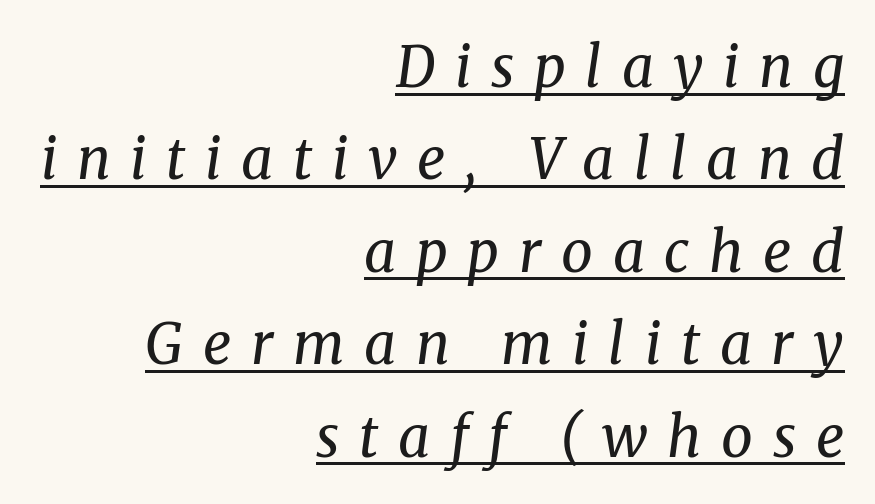
Is this a fixed-width face? No — the glyphs have proportional, varying widths. Weight: not bold — regular or lighter. Whoever set this chose a conventional vertical rhythm. In designer terms, the underline attribute is active on this setting.
